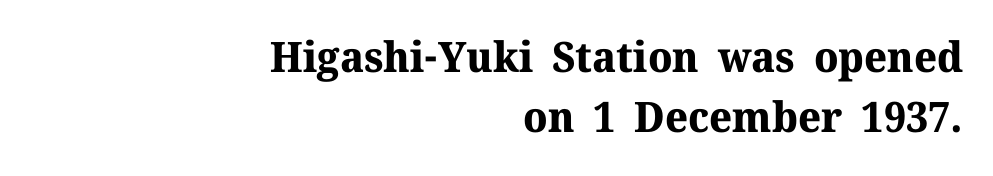
The image shows 42 px bold serif type, upright; set right-aligned, normal line spacing (1.44x), normal letter spacing, not underlined; medium stroke contrast and a medium x-height.
